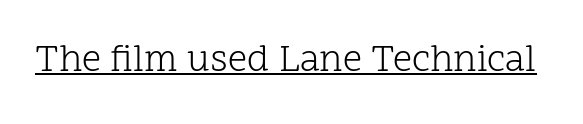
Q: Is the text bold? A: No.
Q: Is the text italic (slanted)? A: No, it is upright.
Q: Is the typeface a serif or a sans-serif typeface? A: Serif.
Q: Is the text underlined? A: Yes.
Q: Is the spacing between letters normal or unusually wide? A: Normal.
Q: Width (condensed, normal, or wide)? A: Normal.
Q: Stroke contrast? A: Low.
Q: x-height? A: Medium.
Q: Monospaced? A: No.
